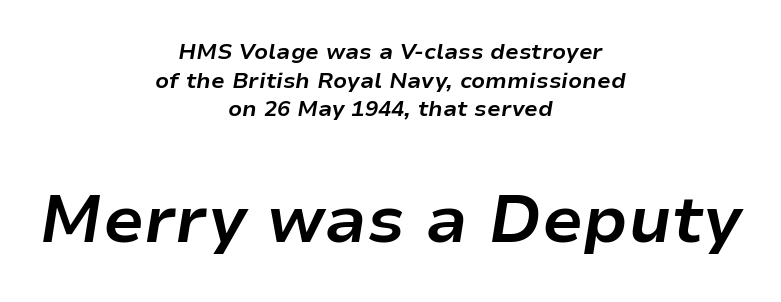
Interline gaps are of average width in this sample. Varying glyph widths throughout — classic text-font behaviour. Plain, unruled lines of type. It's the slanting kind of type. What weight is shown? A full bold with thick strokes. Nobody touched the tracking dial on this one.
